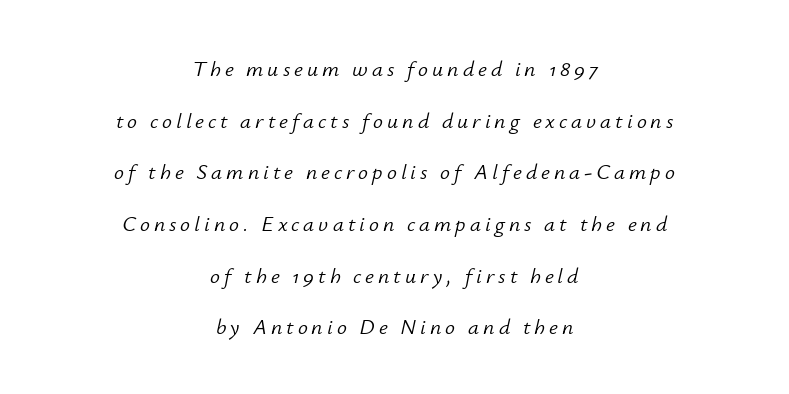
The image shows 22 px text type, italic (leaning right); set centered, loose line spacing (2.35x), not underlined.
